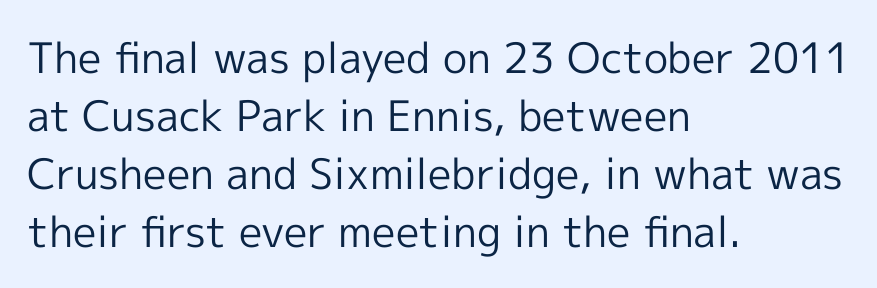
Successive baselines arrive at the customary interval. These lines are rendered in a variable-pitch font. The passage shown is typeset with a sans-serif family. Anything drawn beneath the words? Only blank space. Inter-character spacing is left at the font's built-in metrics.
